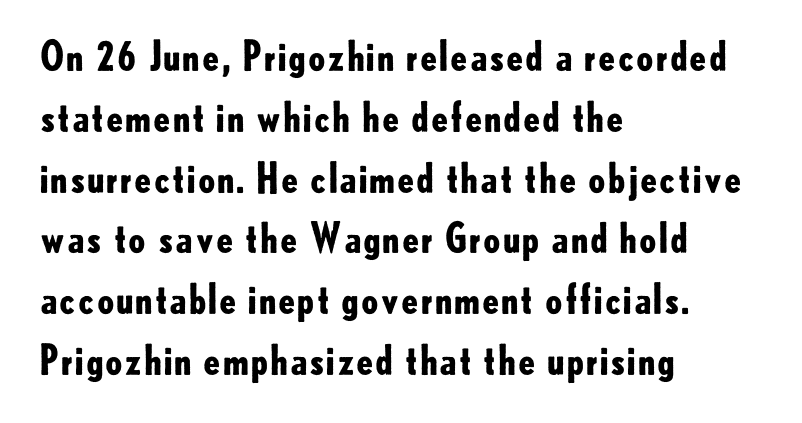
{"serif": "no", "italic": "no", "bold": "yes", "weight": "bold", "width": "normal", "stroke_contrast": "low", "x_height": "small", "monospaced": "no", "underline": "no", "align": "left", "line_spacing": "normal", "line_spacing_ratio": 1.52, "letter_spacing": "normal", "letter_spacing_em": 0.0, "glyph_px": 40}
